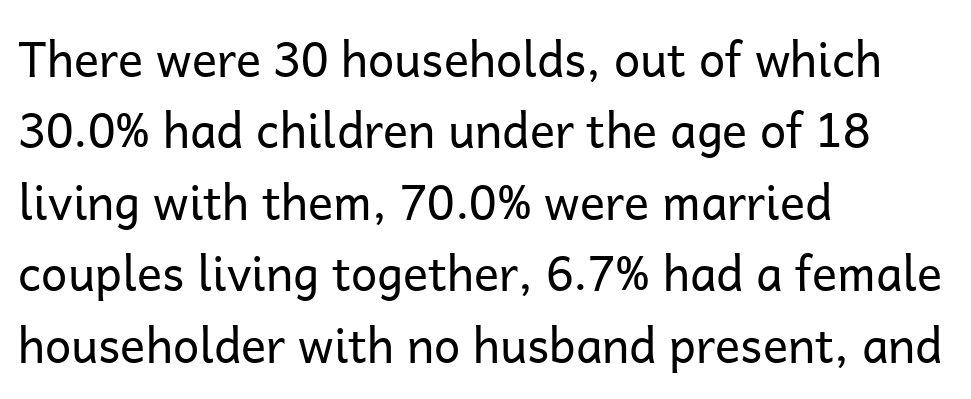
{"serif": "no", "italic": "no", "bold": "no", "weight": "regular", "width": "normal", "stroke_contrast": "low", "x_height": "medium", "monospaced": "no", "underline": "no", "align": "left", "line_spacing": "normal", "line_spacing_ratio": 1.52, "letter_spacing": "normal", "letter_spacing_em": 0.0, "glyph_px": 47}
